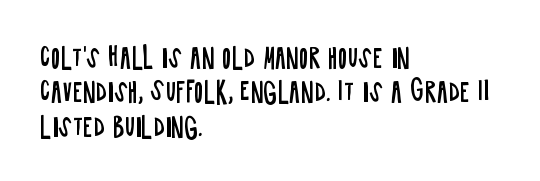
The image shows 26 px text type, upright; set left-aligned, normal line spacing (1.32x), normal letter spacing, not underlined.
